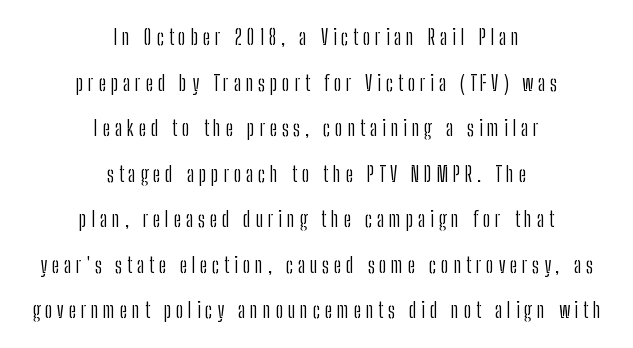
The image shows 21 px text type, upright; set centered, loose line spacing (2.17x), unusually wide letter spacing (+0.23 em), not underlined.
